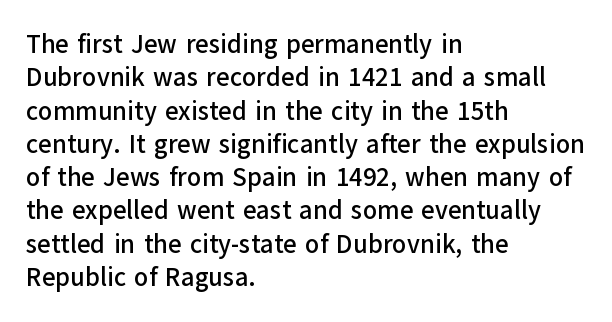
The image shows 26 px text type, upright; set left-aligned, normal line spacing (1.28x), normal letter spacing, not underlined.
